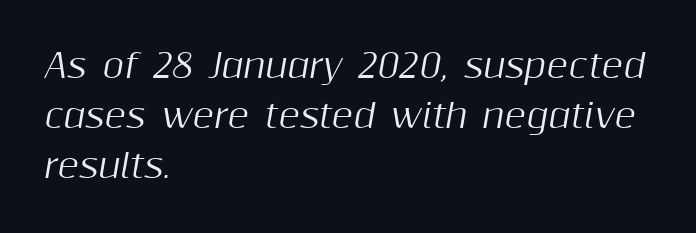
{"italic": "yes", "lean": "right", "slant_degrees": 10, "width": "normal", "stroke_contrast": "medium", "x_height": "medium", "monospaced": "no", "underline": "no", "align": "left", "line_spacing": "normal", "line_spacing_ratio": 1.51, "letter_spacing": "normal", "letter_spacing_em": 0.0, "glyph_px": 33}
